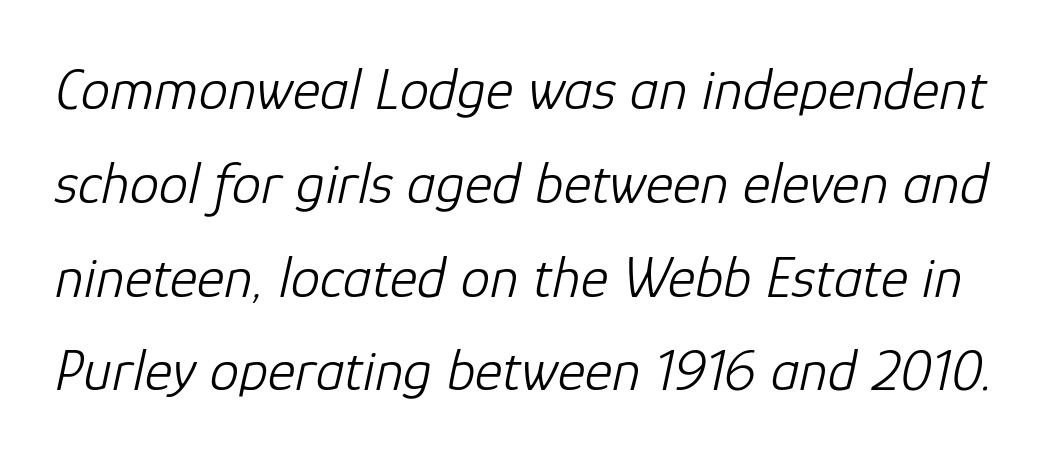
{"italic": "yes", "lean": "right", "slant_degrees": 12, "bold": "no", "weight": "light", "width": "normal", "stroke_contrast": "low", "x_height": "medium", "monospaced": "no", "underline": "no", "line_spacing": "normal", "line_spacing_ratio": 1.59, "letter_spacing": "normal", "letter_spacing_em": 0.0, "glyph_px": 59}
